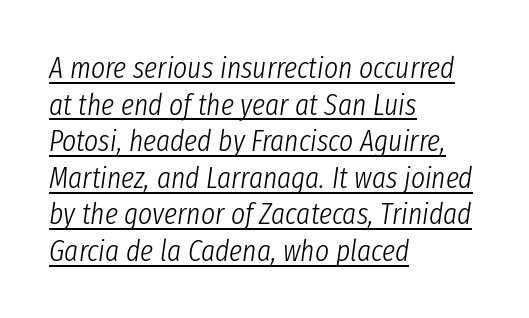
Q: Is the text bold? A: No.
Q: Is the text italic (slanted)? A: Yes, it leans right by about 8 degrees.
Q: Is the text underlined? A: Yes.
Q: How is the paragraph aligned? A: Left-aligned.
Q: Is the spacing between letters normal or unusually wide? A: Normal.
Q: Width (condensed, normal, or wide)? A: Condensed.
Q: Stroke contrast? A: Low.
Q: x-height? A: Medium.
Q: Monospaced? A: No.
